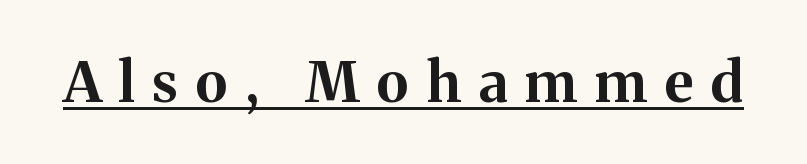
Looks like regular typesetting: each glyph gets only the width it needs. As a designer I'd log this as weight 700, bold. The specimen includes a rule beneath the text block's lines. Spacing between characters has been opened up far beyond the box default. Unlike a clean sans, this face finishes its strokes with serifs.
